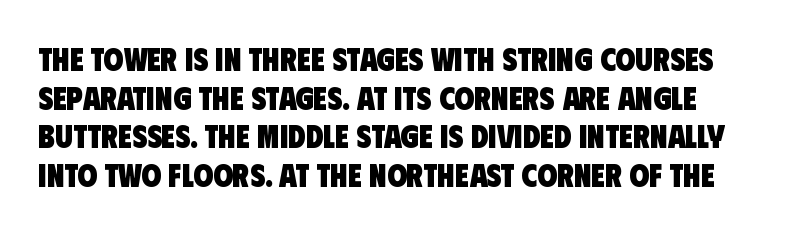
Font category for this specimen: sans-serif. Varying glyph widths throughout — classic text-font behaviour. Letters rest on an invisible, unmarked baseline. The letters sit at their default tracking, neither squeezed nor spread. I'd describe the lettering as bold — thick and assertive.
